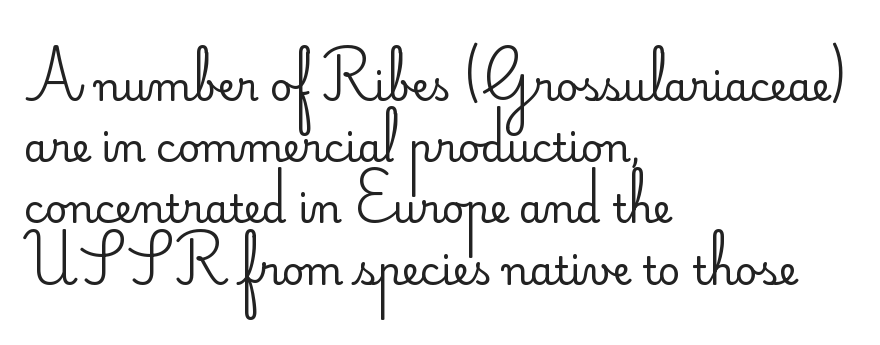
Leftover space on each line is placed entirely after the last word. A typesetter would call this proportional, since set widths differ per character. Stroke terminals: plain, sans-serif. How are the letters spaced? Ordinarily, with no added tracking. If you drew a line through each stem, it would be perfectly vertical.
